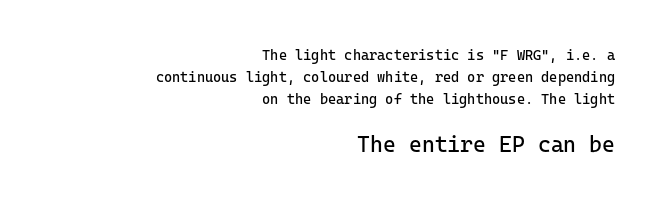
Q: Is the text bold? A: No.
Q: Is the text italic (slanted)? A: No, it is upright.
Q: Is the text underlined? A: No.
Q: How is the paragraph aligned? A: Right-aligned.
Q: Is the spacing between letters normal or unusually wide? A: Normal.
Q: Is the spacing between lines tight, normal or loose? A: Normal.
Q: Which block of text is set in a larger size, the first (top) or the second (bottom)? A: The second (bottom) one.
